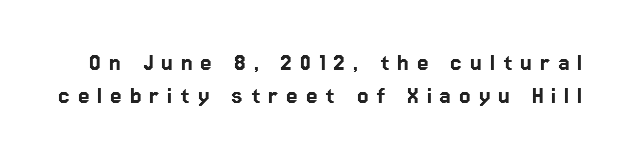
The image shows 26 px text type, upright; set normal line spacing (1.26x), unusually wide letter spacing (+0.31 em), not underlined.
